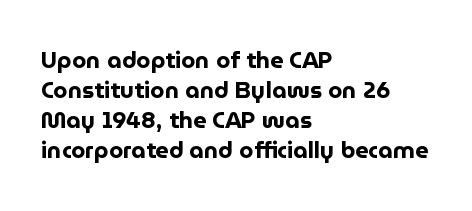
{"italic": "no", "bold": "yes", "underline": "no", "align": "left", "line_spacing": "normal", "line_spacing_ratio": 1.31, "letter_spacing": "normal", "letter_spacing_em": 0.0, "glyph_px": 23}
